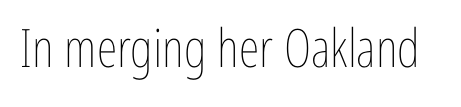
Here the designer chose a conventional face with non-uniform glyph widths. Inter-character spacing is left at the font's built-in metrics. Descender tails drop into unmarked territory. This is roman type, the default non-slanted kind. Is the type heavy? It reads as light-to-regular instead.
